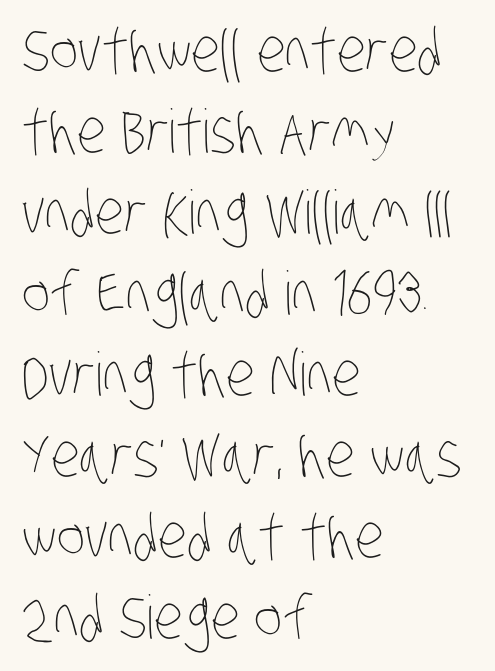
Q: Is the text bold? A: No.
Q: Is the text underlined? A: No.
Q: How is the paragraph aligned? A: Left-aligned.
Q: Is the spacing between letters normal or unusually wide? A: Normal.
Q: Is the spacing between lines tight, normal or loose? A: Normal.
Q: Width (condensed, normal, or wide)? A: Condensed.
Q: Stroke contrast? A: Low.
Q: x-height? A: Large.
Q: Monospaced? A: No.
